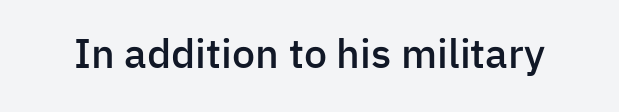
{"serif": "no", "italic": "no", "bold": "semi", "weight": "semibold", "width": "normal", "stroke_contrast": "low", "x_height": "medium", "monospaced": "no", "underline": "no", "letter_spacing": "normal", "letter_spacing_em": 0.0, "glyph_px": 41}
